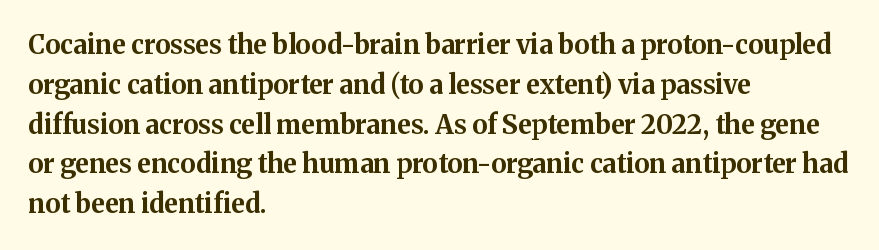
{"italic": "no", "bold": "yes", "underline": "no", "align": "left", "line_spacing": "normal", "line_spacing_ratio": 1.53, "letter_spacing": "normal", "letter_spacing_em": 0.0, "glyph_px": 26}
